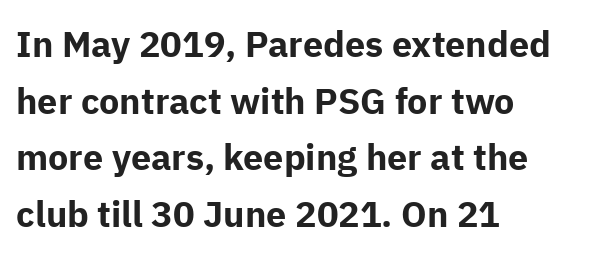
The image shows 36 px bold sans-serif type, upright; set left-aligned, normal line spacing (1.57x), normal letter spacing, not underlined; low stroke contrast and a medium x-height.
